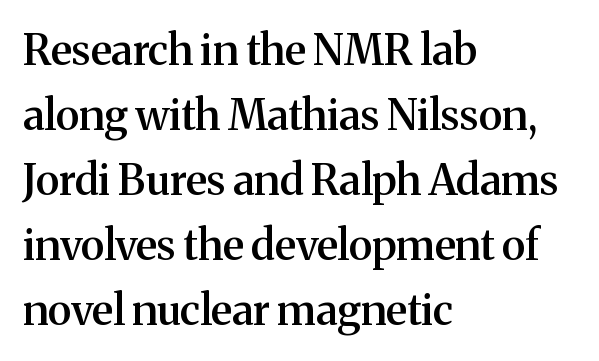
The image shows 42 px semibold serif type, upright; set left-aligned, normal line spacing (1.55x), normal letter spacing, not underlined; medium stroke contrast and a medium x-height.
